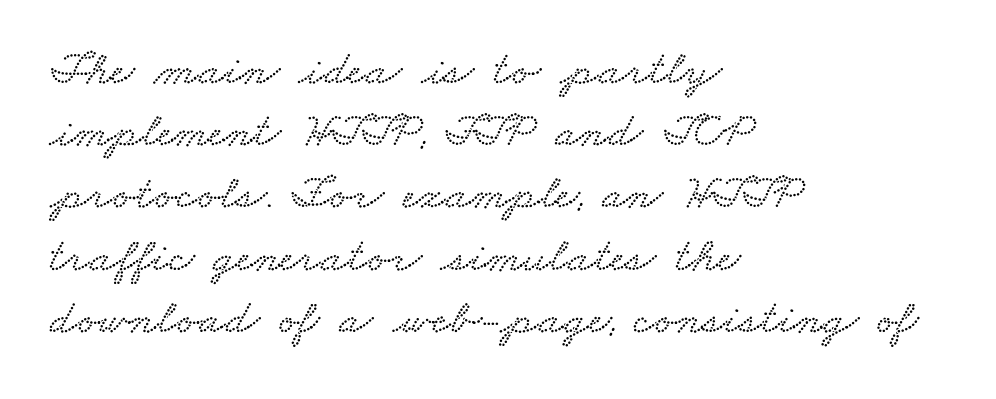
This sample has the flowing, uneven cadence of proportional lettering. A clean baseline with only descenders dipping below it. The space between consecutive lines is moderate. You could call the tracking neutral — neither tight nor loose. Alignment: flush left.
